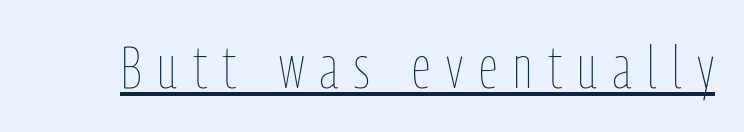
The image shows 59 px thin, condensed type, upright; set unusually wide letter spacing (+0.27 em), underlined; low stroke contrast and a medium x-height.
